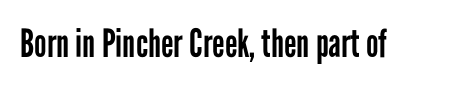
Q: Is the text bold? A: No.
Q: Is the text italic (slanted)? A: No, it is upright.
Q: Is the typeface a serif or a sans-serif typeface? A: Sans-serif.
Q: Is the text underlined? A: No.
Q: Is the spacing between letters normal or unusually wide? A: Normal.
Q: Width (condensed, normal, or wide)? A: Condensed.
Q: Stroke contrast? A: Low.
Q: x-height? A: Medium.
Q: Monospaced? A: No.
